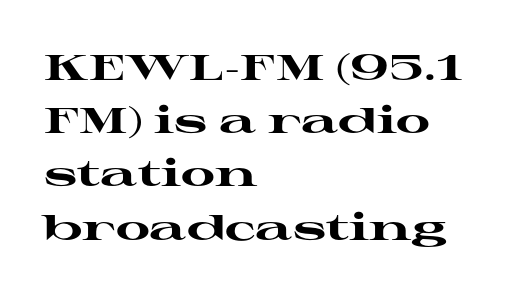
The image shows 35 px heavy, wide serif type, upright; set left-aligned, normal line spacing (1.52x), normal letter spacing, not underlined; high stroke contrast and a medium x-height.
